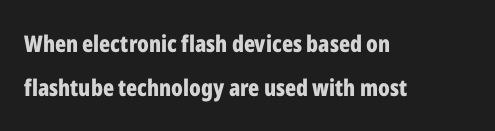
{"italic": "no", "bold": "yes", "underline": "no", "align": "left", "line_spacing": "loose", "line_spacing_ratio": 1.91, "letter_spacing": "normal", "letter_spacing_em": 0.0, "glyph_px": 23}
